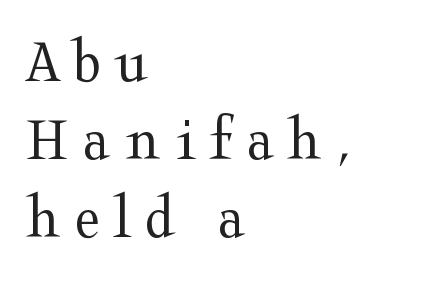
The image shows 63 px regular-weight, wide serif type, upright; set left-aligned, line spacing 1.24x, unusually wide letter spacing (+0.23 em), not underlined; medium stroke contrast and a medium x-height.
